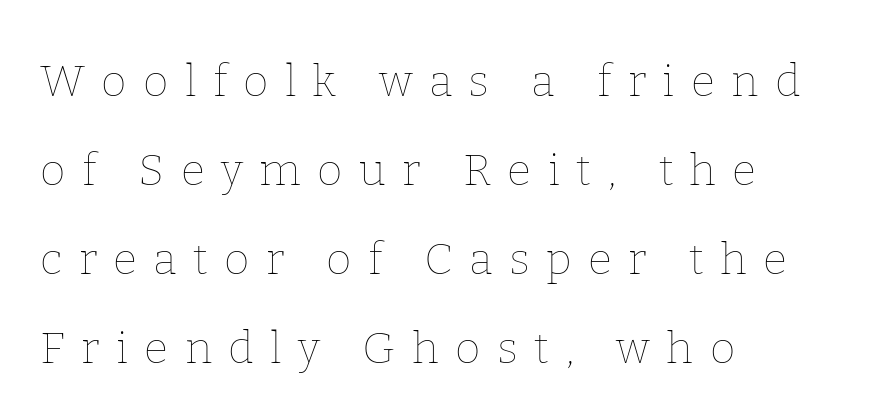
The passage shown stacks its lines with a broad gap. Short note: letters widely spaced. No heavy texture on the line: the type isn't bold. These lines are rendered in a variable-pitch font.
